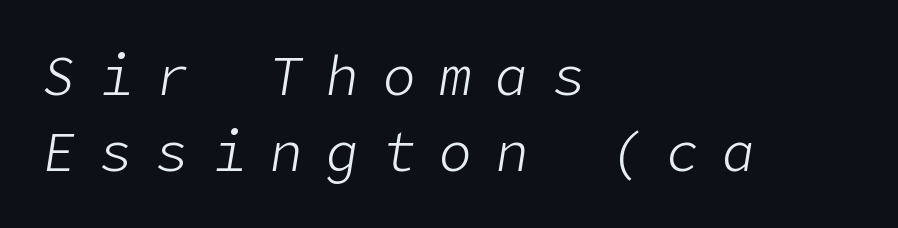
Short and long lines alike share a common starting point at left. Slanted lettering throughout. The weight would be labelled regular, book, light, or lighter still. Any mark beneath the type? The region is blank.
